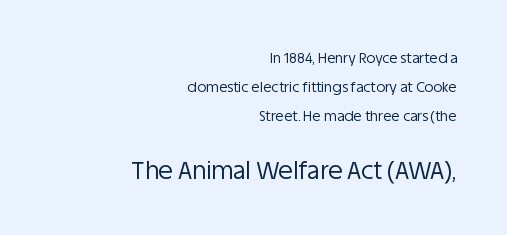
Q: Is the text bold? A: No.
Q: Is the text italic (slanted)? A: No, it is upright.
Q: Is the text underlined? A: No.
Q: How is the paragraph aligned? A: Right-aligned.
Q: Is the spacing between letters normal or unusually wide? A: Normal.
Q: Is the spacing between lines tight, normal or loose? A: Loose.
Q: Which block of text is set in a larger size, the first (top) or the second (bottom)? A: The second (bottom) one.
